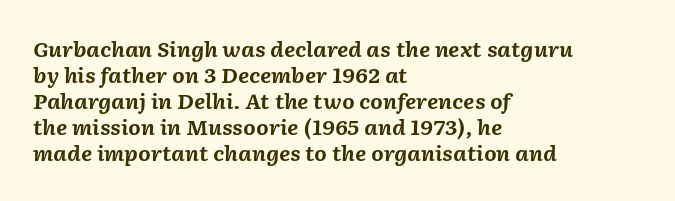
{"italic": "yes", "lean": "right", "slant_degrees": 2, "bold": "yes", "underline": "no", "align": "left", "line_spacing": "normal", "line_spacing_ratio": 1.3, "letter_spacing": "normal", "letter_spacing_em": 0.0, "glyph_px": 20}
